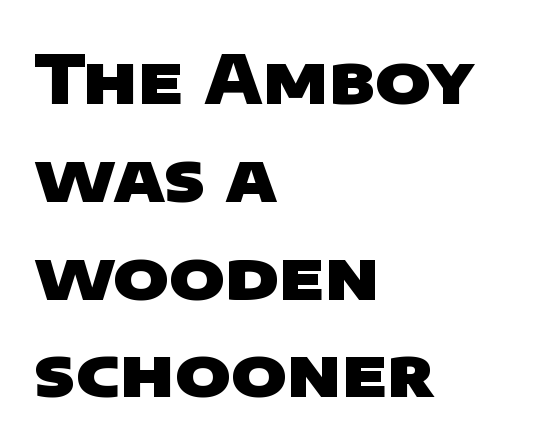
{"serif": "no", "bold": "yes", "weight": "heavy", "width": "wide", "stroke_contrast": "low", "x_height": "large", "monospaced": "no", "underline": "no", "align": "left", "line_spacing": "normal", "line_spacing_ratio": 1.46, "letter_spacing": "normal", "letter_spacing_em": 0.0, "glyph_px": 67}
